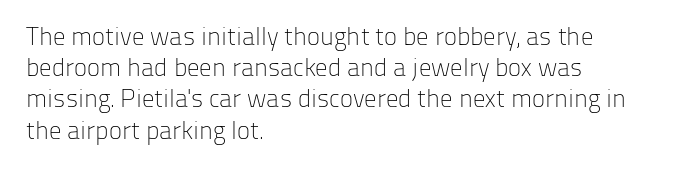
Spacing between characters is what you'd get straight out of the box. Ordinary non-slanted type is in use. The compositor pushed each line to the left boundary. Rows of type keep a routine distance in the vertical direction.
